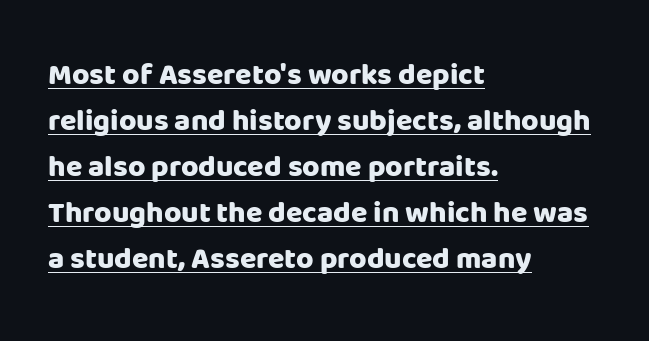
{"serif": "no", "italic": "no", "bold": "yes", "weight": "heavy", "width": "normal", "stroke_contrast": "low", "x_height": "large", "monospaced": "no", "underline": "yes", "align": "left", "line_spacing": "normal", "line_spacing_ratio": 1.53, "letter_spacing": "normal", "letter_spacing_em": 0.0, "glyph_px": 30}
